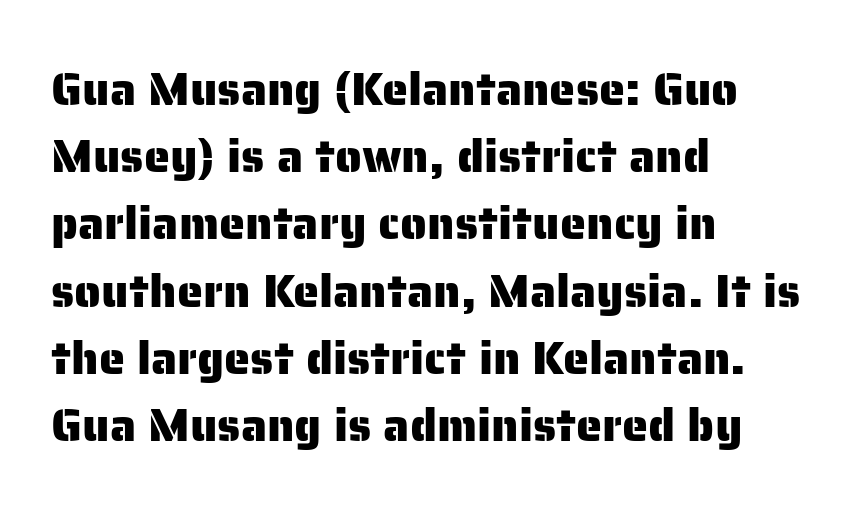
Short note: letters normally spaced. Quick note: underline off. Regarding leading, the lines here are spaced in the standard way. Serif or sans? Sans — the stroke terminals are bare. The compositor pushed each line to the left boundary. Is there any slant? The stems are plumb.
